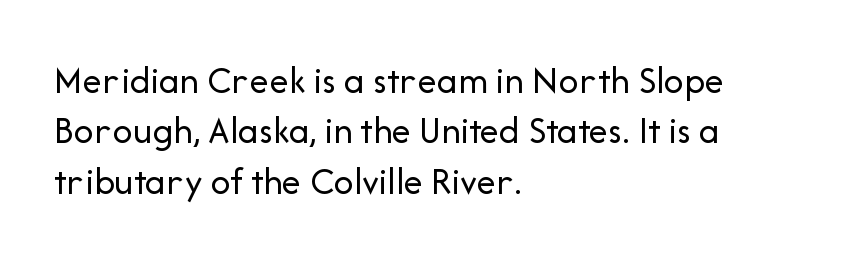
Serif or sans? Sans — the stroke terminals are bare. Reading down the column, the eye jumps a familiar distance to each next line. Does extra space separate the letters? No, they use regular spacing. Counters stay open thanks to moderate or lighter strokes. This sample is left-justified, so line endings fall wherever the words run out.
